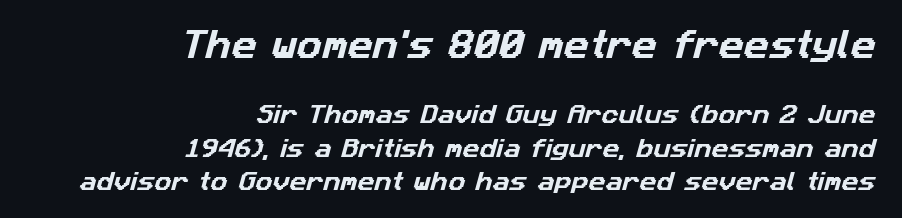
{"serif": "no", "width": "normal", "stroke_contrast": "low", "x_height": "medium", "monospaced": "no", "underline": "no", "align": "right", "line_spacing": "normal", "line_spacing_ratio": 1.61, "letter_spacing": "normal", "letter_spacing_em": 0.0, "larger_block": "first", "size_ratio": 1.48, "glyph_px": 31}
